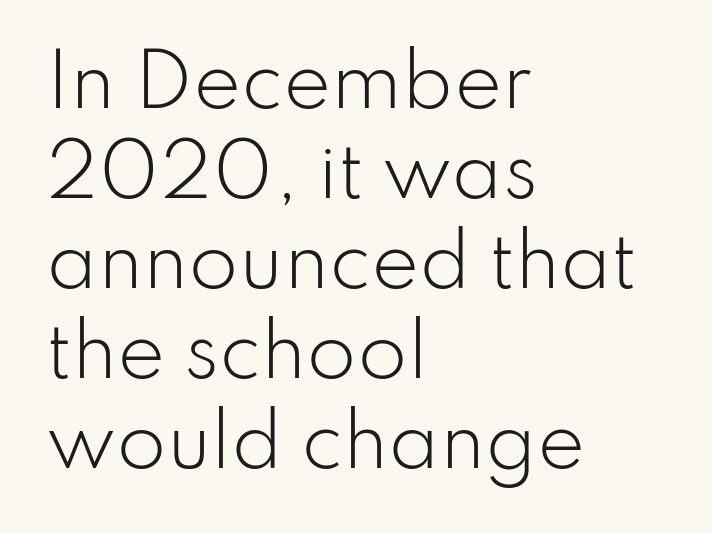
Looks like regular typesetting: each glyph gets only the width it needs. The string is rendered with underlining switched off. Upright lettering throughout. The letterforms sit at book weight or below.
